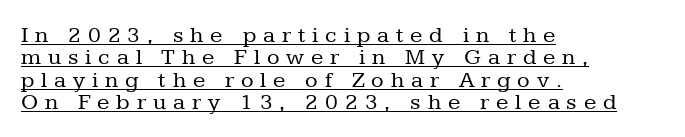
The image shows 23 px text type, upright; set left-aligned, tight line spacing (0.97x), unusually wide letter spacing (+0.3 em), underlined.
